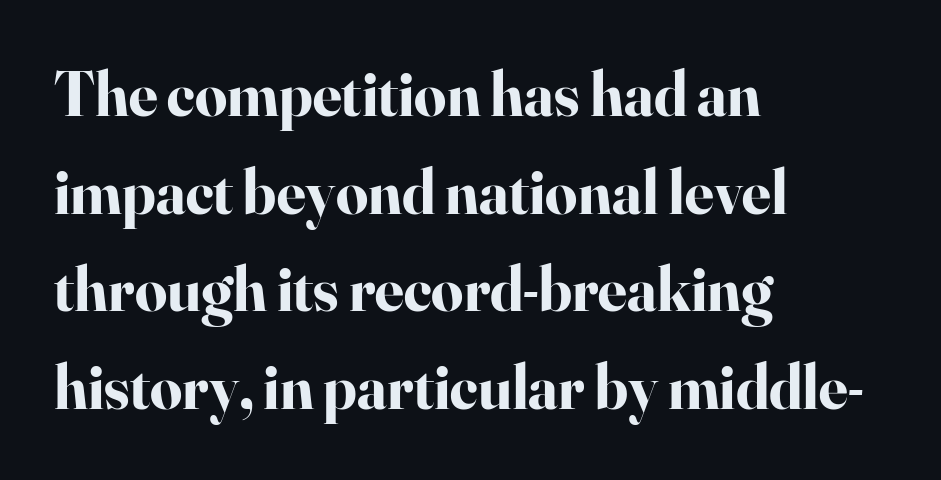
{"serif": "yes", "italic": "no", "bold": "yes", "weight": "bold", "width": "normal", "stroke_contrast": "high", "x_height": "small", "monospaced": "no", "underline": "no", "align": "left", "line_spacing": "normal", "line_spacing_ratio": 1.55, "letter_spacing": "normal", "letter_spacing_em": 0.0, "glyph_px": 63}
